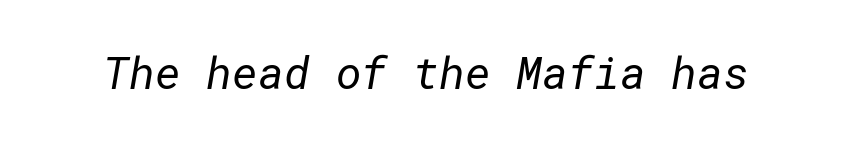
{"serif": "no", "bold": "no", "weight": "regular", "width": "normal", "stroke_contrast": "low", "x_height": "medium", "underline": "no", "letter_spacing": "normal", "letter_spacing_em": 0.0, "glyph_px": 44}
